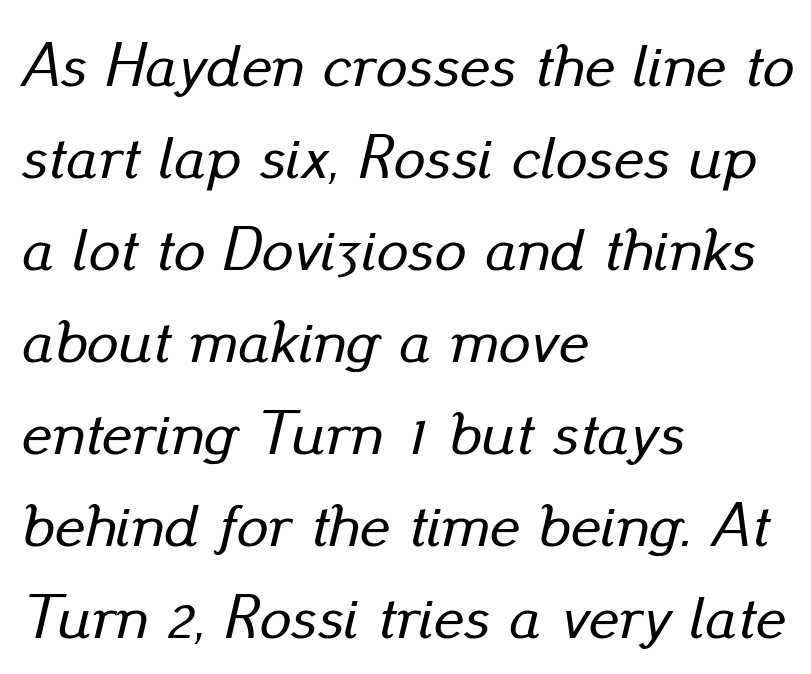
The letters advance in unequal steps, a hallmark of proportional type. Compared with ordinary roman type, these characters are visibly tilted. Words appear dense and cohesive because spacing is normal. Reading down the block, your eye returns to a fixed left position each line. Check the space under the baseline: it is left empty. In terms of leading, this rendering sits right in the middle.
